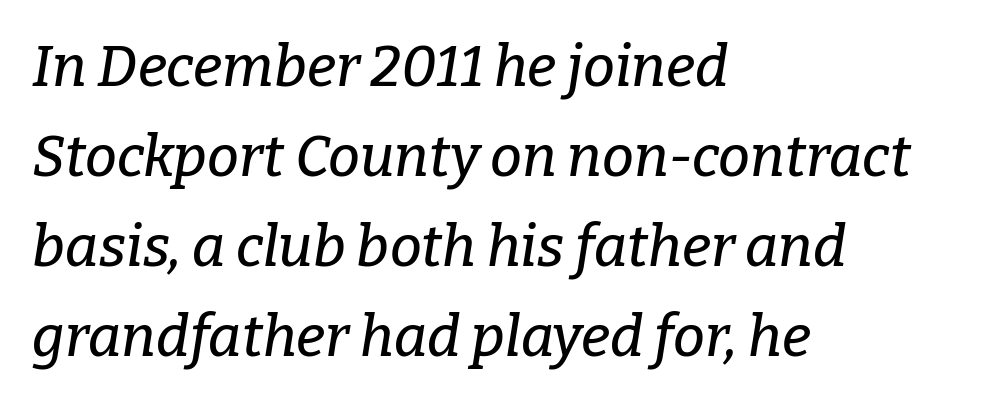
Q: Is the text italic (slanted)? A: Yes, it leans right by about 9 degrees.
Q: Is the typeface a serif or a sans-serif typeface? A: Serif.
Q: Is the text underlined? A: No.
Q: How is the paragraph aligned? A: Left-aligned.
Q: Is the spacing between letters normal or unusually wide? A: Normal.
Q: Is the spacing between lines tight, normal or loose? A: Normal.
Q: Width (condensed, normal, or wide)? A: Normal.
Q: Stroke contrast? A: Low.
Q: x-height? A: Medium.
Q: Monospaced? A: No.
